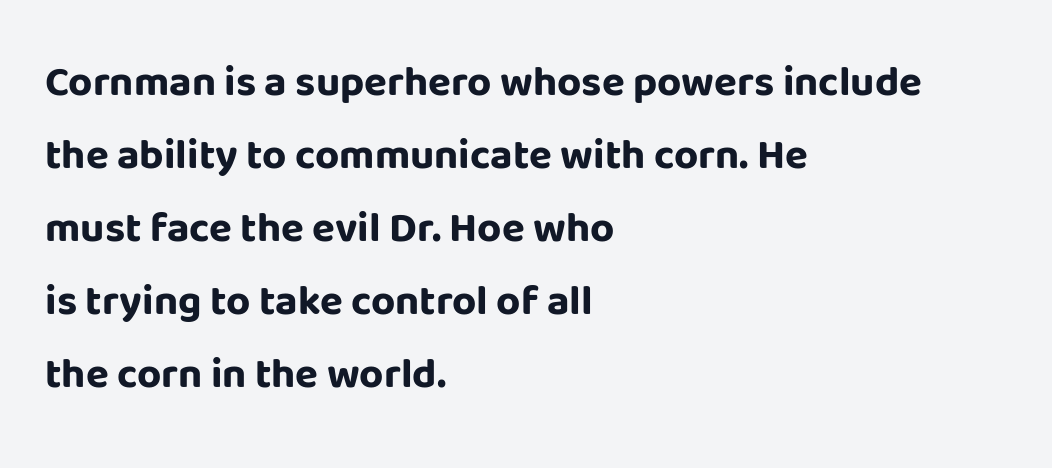
Q: Is the text bold? A: Yes.
Q: Is the text italic (slanted)? A: No, it is upright.
Q: Is the typeface a serif or a sans-serif typeface? A: Sans-serif.
Q: Is the text underlined? A: No.
Q: How is the paragraph aligned? A: Left-aligned.
Q: Is the spacing between letters normal or unusually wide? A: Normal.
Q: Width (condensed, normal, or wide)? A: Normal.
Q: Stroke contrast? A: Low.
Q: x-height? A: Large.
Q: Monospaced? A: No.
